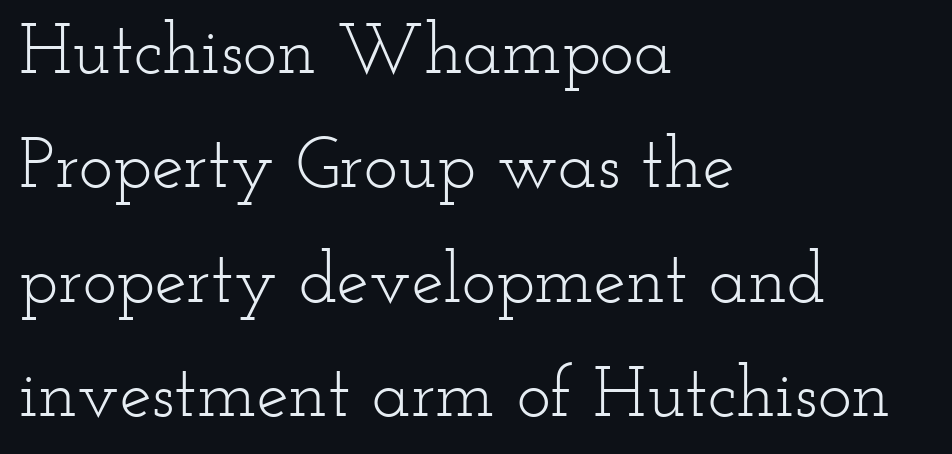
The image shows 72 px light, wide serif type, upright; set left-aligned, normal line spacing (1.59x), normal letter spacing, not underlined; low stroke contrast and a small x-height.
